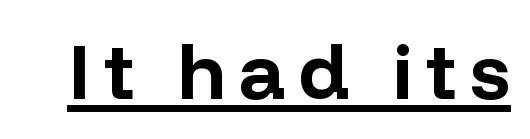
Q: Is the text bold? A: Yes.
Q: Is the text italic (slanted)? A: No, it is upright.
Q: Is the typeface a serif or a sans-serif typeface? A: Sans-serif.
Q: Is the text underlined? A: Yes.
Q: Width (condensed, normal, or wide)? A: Normal.
Q: Stroke contrast? A: Low.
Q: x-height? A: Medium.
Q: Monospaced? A: No.
